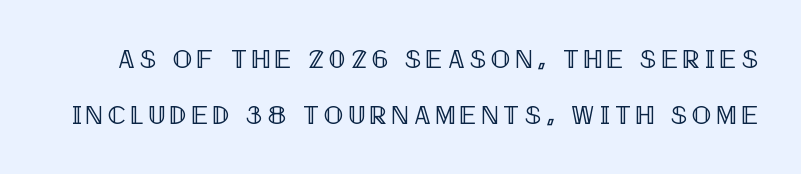
The image shows 26 px text type, upright; set loose line spacing (2.17x), not underlined.
